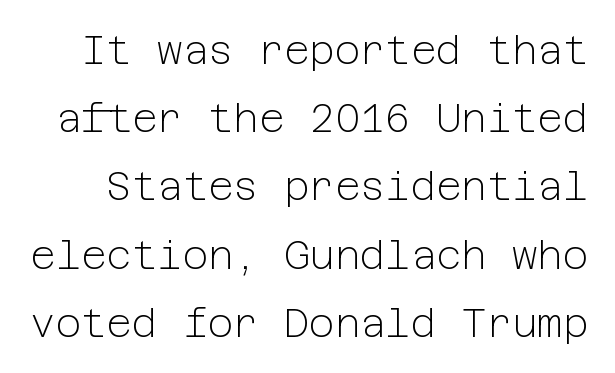
Q: Is the text bold? A: No.
Q: Is the text italic (slanted)? A: No, it is upright.
Q: Is the typeface a serif or a sans-serif typeface? A: Sans-serif.
Q: Is the text underlined? A: No.
Q: Is the spacing between letters normal or unusually wide? A: Normal.
Q: Width (condensed, normal, or wide)? A: Normal.
Q: Stroke contrast? A: Low.
Q: x-height? A: Medium.
